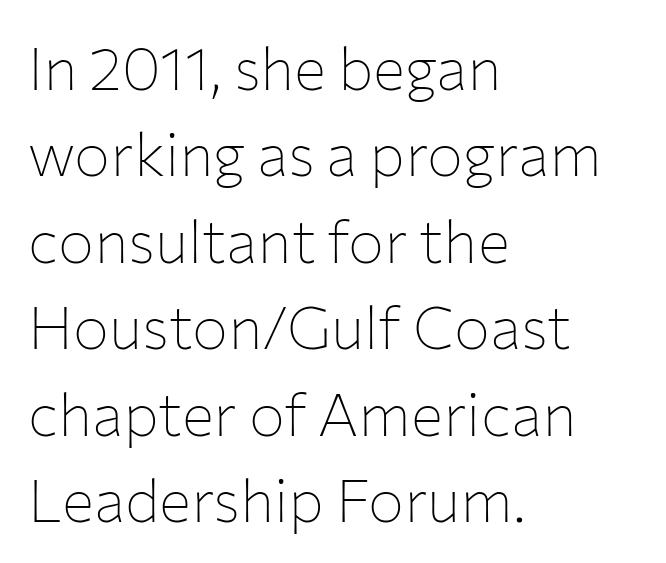
The image shows 60 px thin sans-serif type, upright; set left-aligned, normal line spacing (1.44x), normal letter spacing, not underlined; low stroke contrast and a medium x-height.
